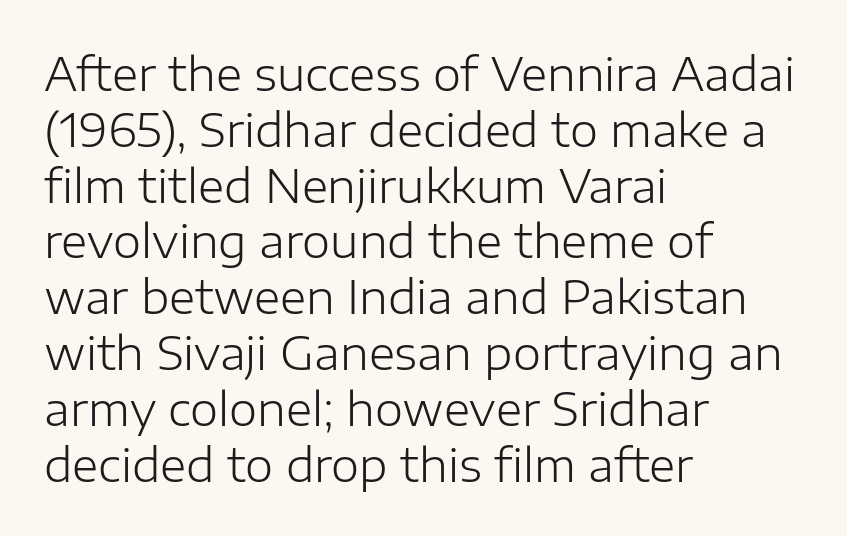
Each letter keeps its own natural width here, so spacing adapts to shape. It's the straight-up-and-down kind of type. The horizontal fit of the characters is conventional and even. One-word summary of the alignment: left. Stems and bowls with no extra thickness — not bold. The baseline area is clear.
